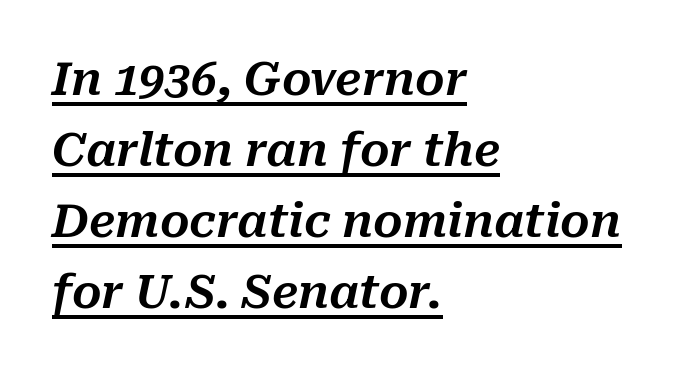
Q: Is the text italic (slanted)? A: Yes, it leans right by about 10 degrees.
Q: Is the text underlined? A: Yes.
Q: How is the paragraph aligned? A: Left-aligned.
Q: Is the spacing between letters normal or unusually wide? A: Normal.
Q: Is the spacing between lines tight, normal or loose? A: Normal.
Q: Width (condensed, normal, or wide)? A: Normal.
Q: Stroke contrast? A: Medium.
Q: x-height? A: Medium.
Q: Monospaced? A: No.
